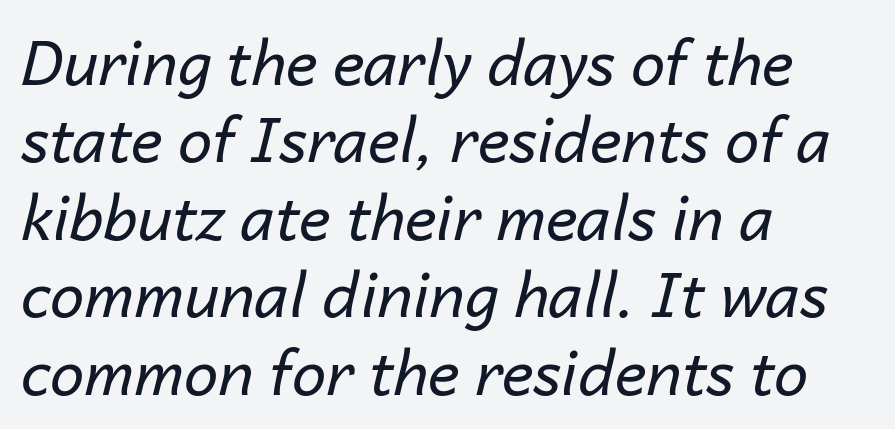
The image shows 61 px regular-weight type, italic (leaning right); set left-aligned, normal line spacing (1.27x), normal letter spacing, not underlined; low stroke contrast and a medium x-height.
